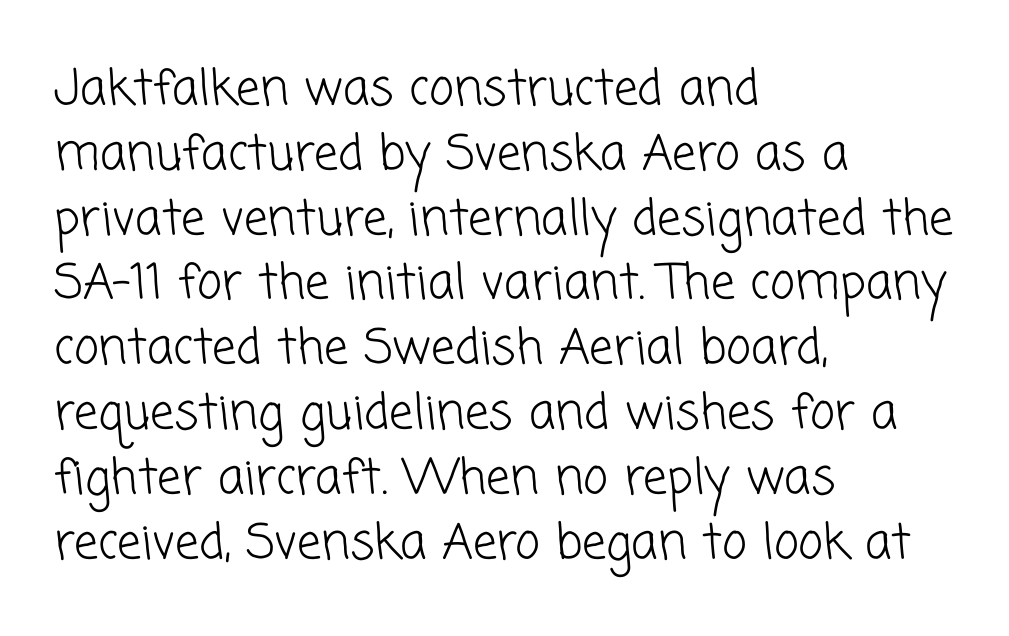
The image shows 48 px light sans-serif type; set left-aligned, normal line spacing (1.35x), normal letter spacing, not underlined; low stroke contrast and a medium x-height.
